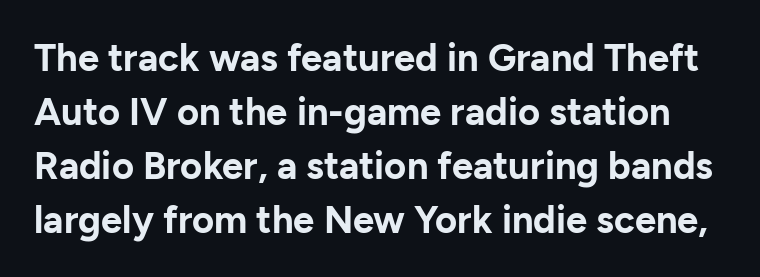
{"serif": "no", "italic": "no", "bold": "yes", "weight": "bold", "width": "normal", "stroke_contrast": "low", "x_height": "medium", "monospaced": "no", "underline": "no", "line_spacing": "normal", "line_spacing_ratio": 1.42, "letter_spacing": "normal", "letter_spacing_em": 0.0, "glyph_px": 38}
